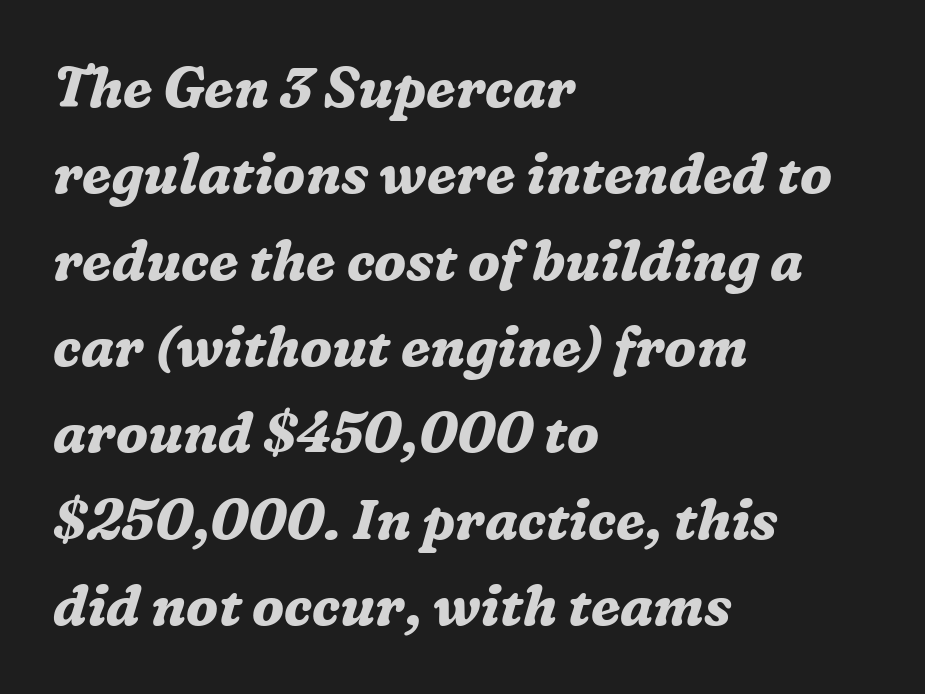
To sum up the face: it has serifs. The words here are not underlined. Is this a fixed-width face? No — the glyphs have proportional, varying widths. Caption: multi-line text, flush left, ragged right. The text carries the slant typical of an italic or oblique font. Whoever set this chose a conventional vertical rhythm.
